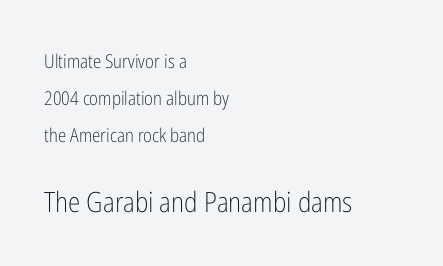
The image shows 28 px light, condensed sans-serif type, upright; set left-aligned, loose line spacing (1.94x), normal letter spacing, not underlined; the second (bottom) block is 1.47x larger; low stroke contrast and a medium x-height.
